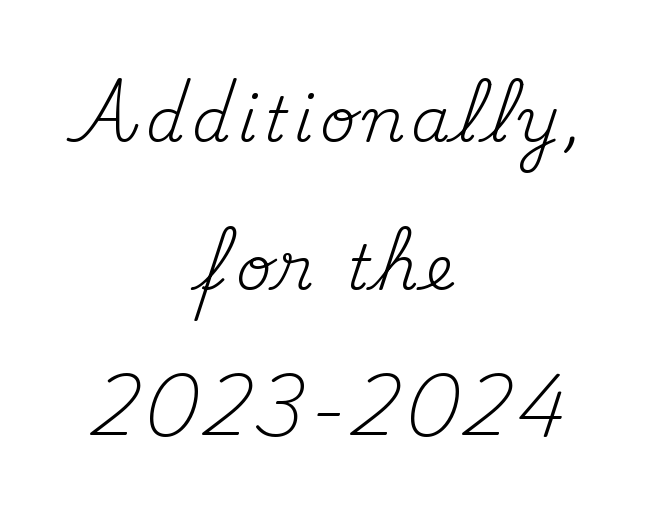
{"serif": "yes", "bold": "no", "weight": "regular", "width": "normal", "stroke_contrast": "medium", "x_height": "small", "monospaced": "no", "underline": "no", "align": "center", "line_spacing": "loose", "line_spacing_ratio": 2.38, "glyph_px": 62}
